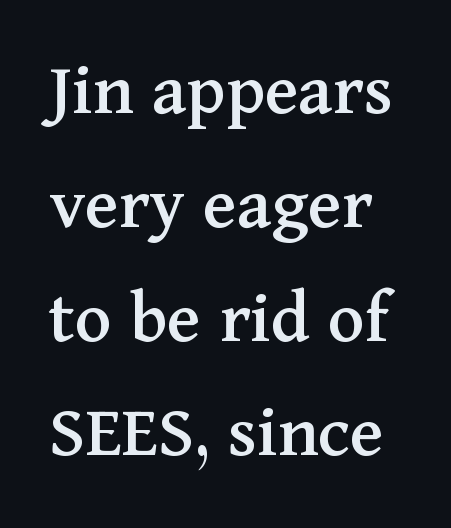
Q: Is the text italic (slanted)? A: No, it is upright.
Q: Is the typeface a serif or a sans-serif typeface? A: Serif.
Q: Is the text underlined? A: No.
Q: Is the spacing between letters normal or unusually wide? A: Normal.
Q: Is the spacing between lines tight, normal or loose? A: Normal.
Q: Width (condensed, normal, or wide)? A: Normal.
Q: Stroke contrast? A: Medium.
Q: x-height? A: Medium.
Q: Monospaced? A: No.
